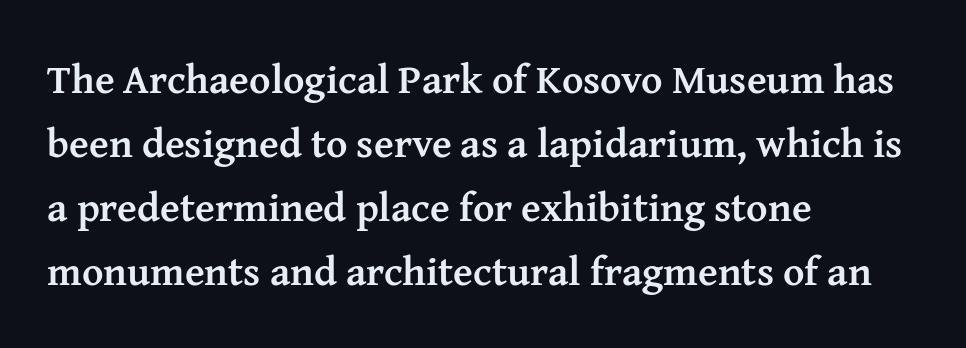
Q: Is the text bold? A: Yes.
Q: Is the text italic (slanted)? A: No, it is upright.
Q: Is the typeface a serif or a sans-serif typeface? A: Serif.
Q: Is the text underlined? A: No.
Q: How is the paragraph aligned? A: Left-aligned.
Q: Is the spacing between letters normal or unusually wide? A: Normal.
Q: Is the spacing between lines tight, normal or loose? A: Normal.
Q: Width (condensed, normal, or wide)? A: Normal.
Q: Stroke contrast? A: Medium.
Q: x-height? A: Medium.
Q: Monospaced? A: No.
